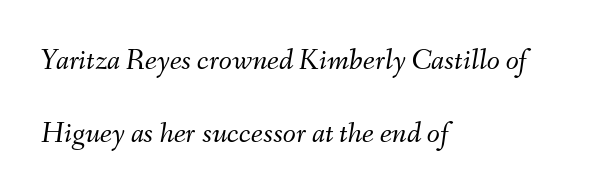
{"italic": "yes", "lean": "right", "slant_degrees": 9, "bold": "no", "weight": "light", "width": "normal", "stroke_contrast": "medium", "x_height": "small", "monospaced": "no", "underline": "no", "align": "left", "line_spacing": "loose", "line_spacing_ratio": 2.42, "letter_spacing": "normal", "letter_spacing_em": 0.0, "glyph_px": 30}
